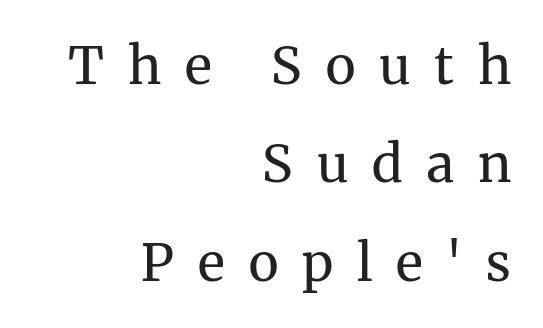
The image shows 52 px regular-weight serif type, upright; set right-aligned, line spacing 1.89x, unusually wide letter spacing (+0.46 em), not underlined; medium stroke contrast and a medium x-height.
